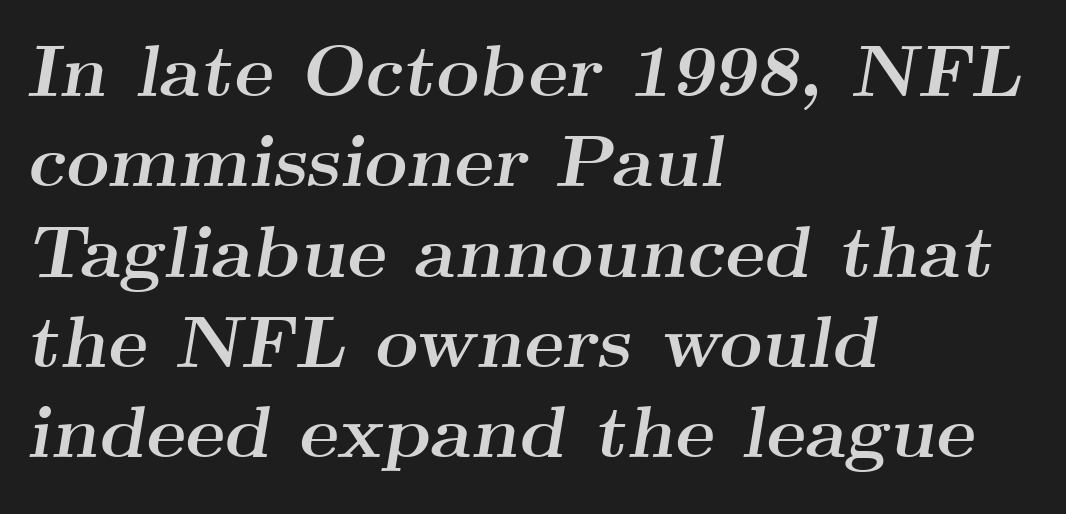
The face used here is rendered with its standard letterfit. A typesetter would label this face a serif. The area under the type is left untouched. The rendering uses natural spacing where letterforms have individual widths. It's the slanting kind of type.
